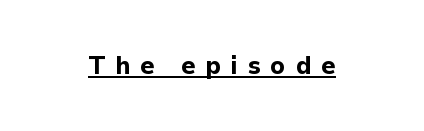
The image shows 25 px bold type, upright; set unusually wide letter spacing (+0.39 em), underlined.
